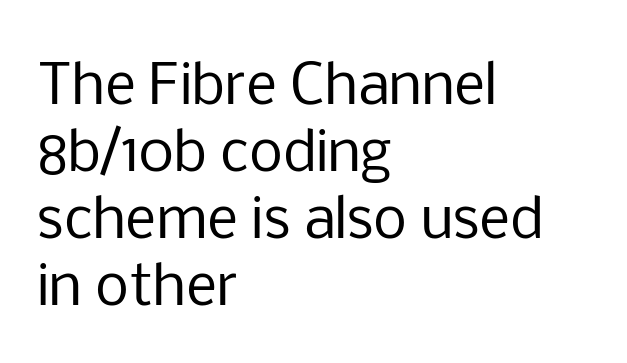
{"serif": "no", "italic": "no", "bold": "no", "weight": "regular", "width": "normal", "stroke_contrast": "low", "x_height": "medium", "monospaced": "no", "underline": "no", "align": "left", "line_spacing_ratio": 1.24, "letter_spacing": "normal", "letter_spacing_em": 0.0, "glyph_px": 54}
